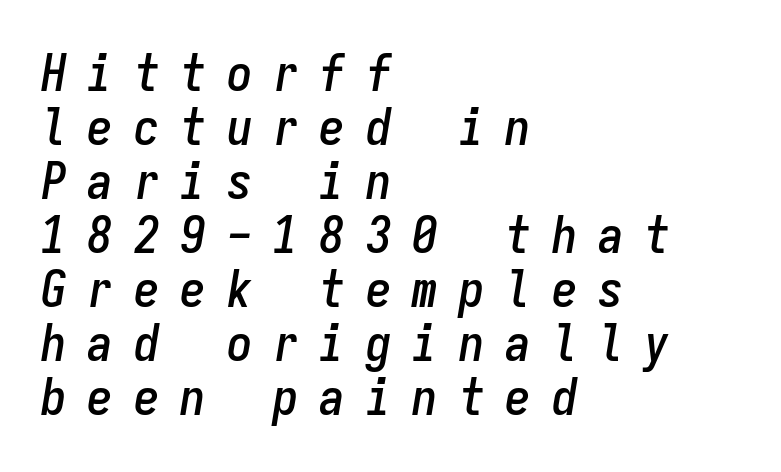
Between one letter and the next there's a generous, obvious gap. Summary of vertical rhythm: compact, with narrow interline spacing. Glance below the letters and you will spot only blank space. The whole block is typeset with a tilt. These lines stack with their left ends in a neat column.
